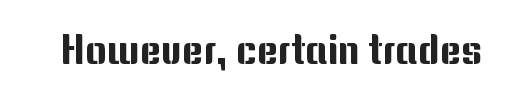
The specimen reads as upright at a glance. No word sits above an underline. Look at the bottom of the vertical strokes: they stop flat, with no serifs. The type is set solid horizontally, with unmodified tracking.
